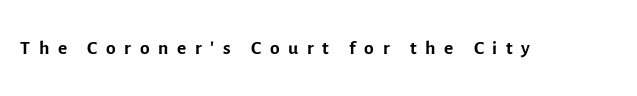
The image shows 28 px regular-weight sans-serif type, upright; set unusually wide letter spacing (+0.31 em), not underlined; a medium x-height.
